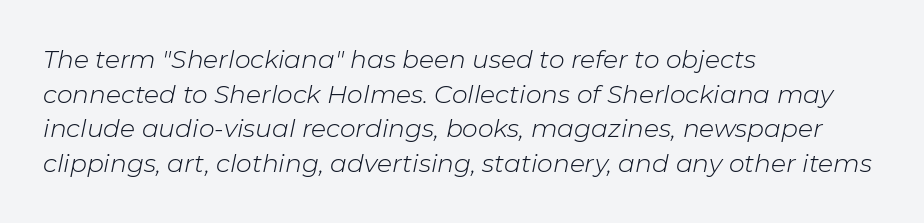
Q: Is the text bold? A: No.
Q: Is the text italic (slanted)? A: Yes, it leans right by about 11 degrees.
Q: Is the text underlined? A: No.
Q: How is the paragraph aligned? A: Left-aligned.
Q: Is the spacing between letters normal or unusually wide? A: Normal.
Q: Is the spacing between lines tight, normal or loose? A: Normal.
